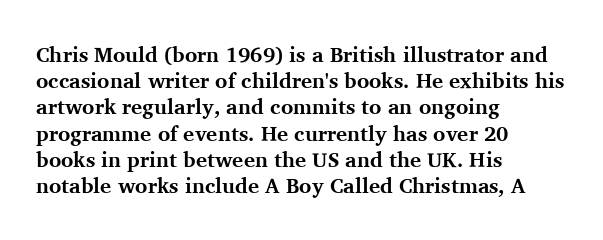
The image shows 21 px bold type, upright; set left-aligned, normal line spacing (1.25x), normal letter spacing, not underlined.
